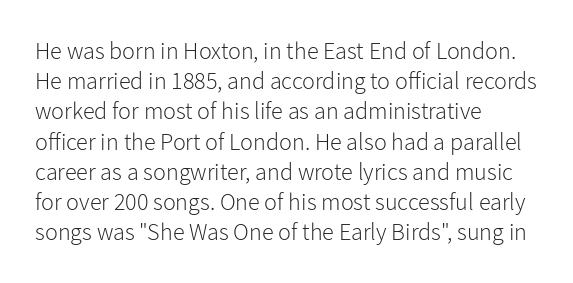
The image shows 24 px text type, upright; set left-aligned, normal line spacing (1.26x), normal letter spacing, not underlined.
